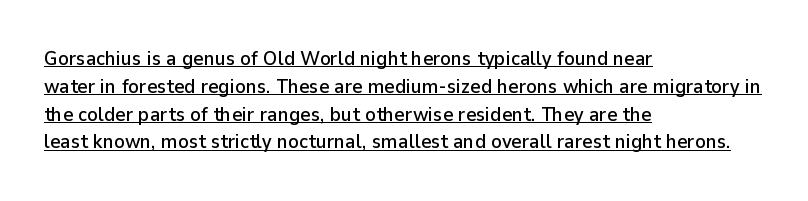
The type is set solid horizontally, with unmodified tracking. The type sits square on the baseline with zero lean. Descenders here cross a horizontal rule under the line. These lines stack with their left ends in a neat column. Evenly set lines give the paragraph a standard silhouette.
